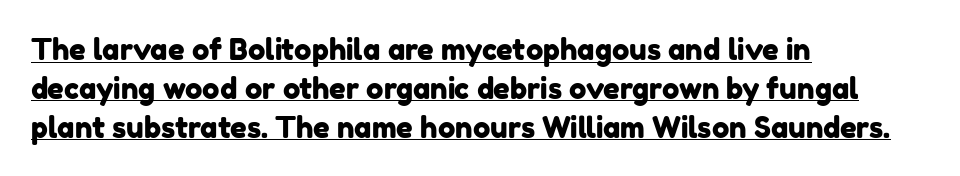
The image shows 29 px sans-serif type; set left-aligned, normal line spacing (1.34x), normal letter spacing, underlined; low stroke contrast and a medium x-height.
